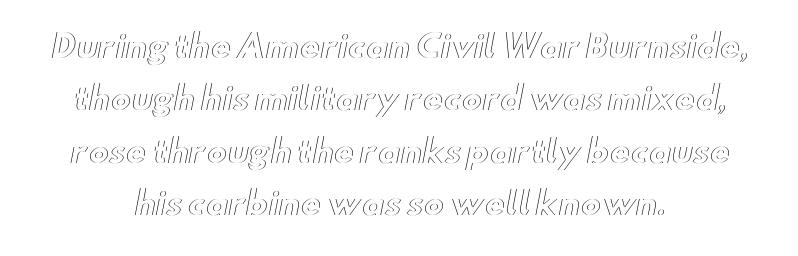
One glance says typical: line gaps are just what's usual. The string is rendered with underlining switched off. Tracking here is standard; glyphs follow each other at the usual distance. Looks like regular typesetting: each glyph gets only the width it needs.
